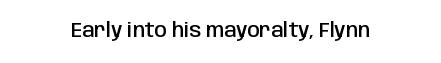
Q: Is the text bold? A: Semi-bold.
Q: Is the text italic (slanted)? A: No, it is upright.
Q: Is the text underlined? A: No.
Q: How is the paragraph aligned? A: Centered.
Q: Is the spacing between letters normal or unusually wide? A: Normal.
